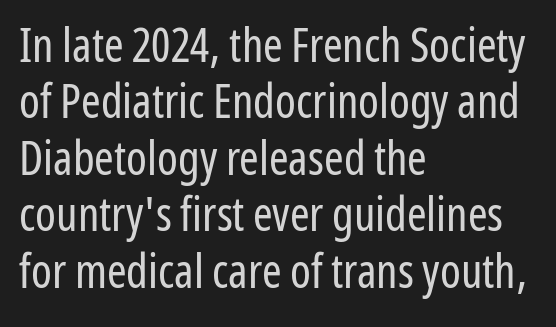
The image shows 47 px regular-weight, condensed sans-serif type, upright; set left-aligned, line spacing 1.2x, normal letter spacing, not underlined; low stroke contrast and a medium x-height.
